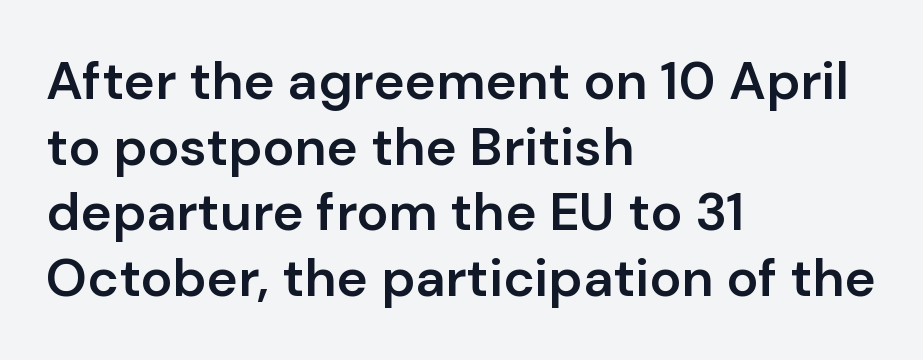
Q: Is the text bold? A: Semi-bold.
Q: Is the text italic (slanted)? A: No, it is upright.
Q: Is the typeface a serif or a sans-serif typeface? A: Sans-serif.
Q: Is the text underlined? A: No.
Q: How is the paragraph aligned? A: Left-aligned.
Q: Is the spacing between letters normal or unusually wide? A: Normal.
Q: Width (condensed, normal, or wide)? A: Normal.
Q: Stroke contrast? A: Low.
Q: x-height? A: Medium.
Q: Monospaced? A: No.
